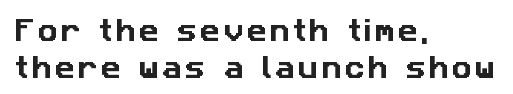
{"underline": "no", "align": "left", "line_spacing": "normal", "line_spacing_ratio": 1.48, "glyph_px": 25}
